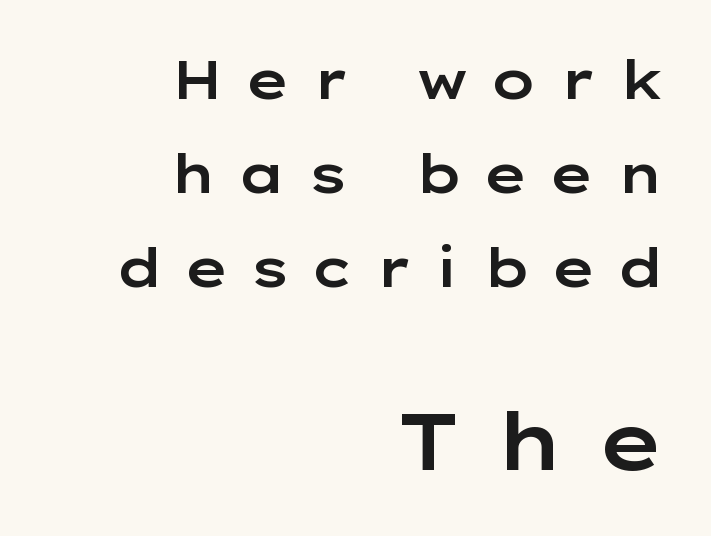
The image shows 79 px wide sans-serif type, upright; set right-aligned, line spacing 1.77x, unusually wide letter spacing (+0.38 em), not underlined; the second (bottom) block is 1.49x larger; low stroke contrast and a medium x-height.
